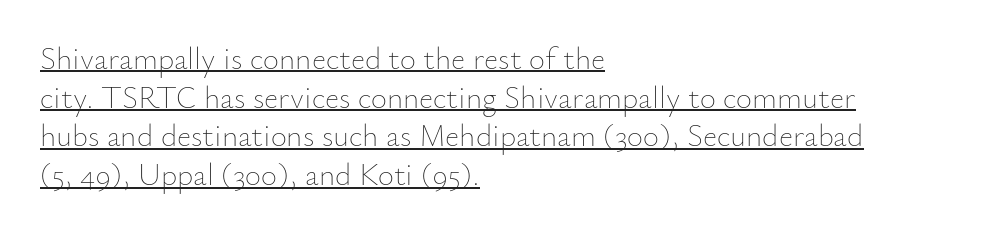
The paragraph shown leans on its left margin. These characters rest on top of a visible drawn line. Default kerning and tracking; the words read as compact shapes. Rendered with straight, roman letterforms.
